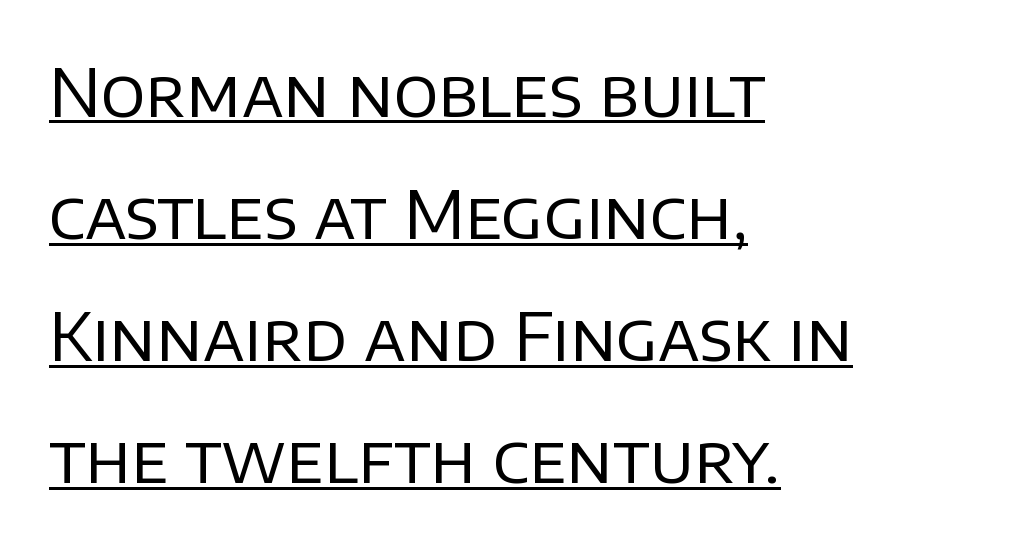
The image shows 66 px regular-weight sans-serif type, upright; set left-aligned, line spacing 1.85x, normal letter spacing, underlined; low stroke contrast and a large x-height.
